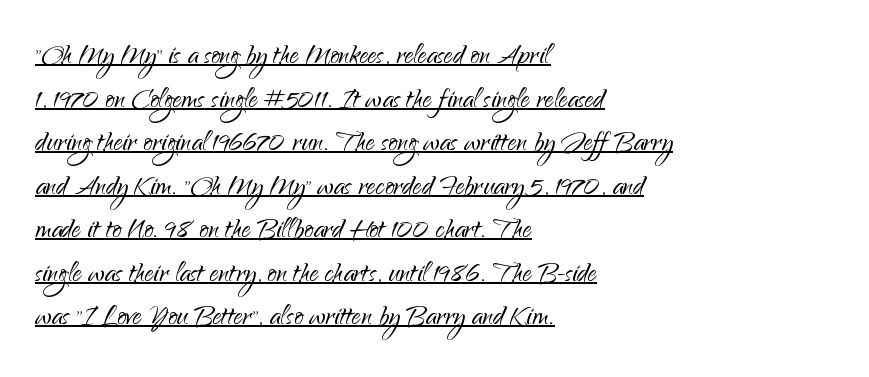
Q: Is the text bold? A: No.
Q: Is the text italic (slanted)? A: Yes.
Q: Is the typeface a serif or a sans-serif typeface? A: Sans-serif.
Q: Is the text underlined? A: Yes.
Q: How is the paragraph aligned? A: Left-aligned.
Q: Is the spacing between letters normal or unusually wide? A: Normal.
Q: Width (condensed, normal, or wide)? A: Normal.
Q: Stroke contrast? A: Low.
Q: x-height? A: Small.
Q: Monospaced? A: No.
